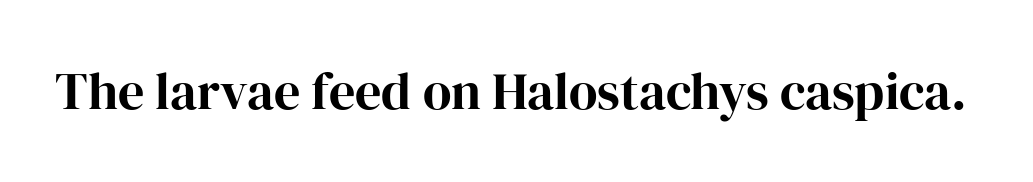
These words are printed bold, with thick strokes throughout. Characters remain perfectly vertical along every line. A typesetter would call this zero additional tracking. You can tell from the footed stems that serif type was used. Do the characters align in a grid? No, the font is proportional. The words here are not underlined.
